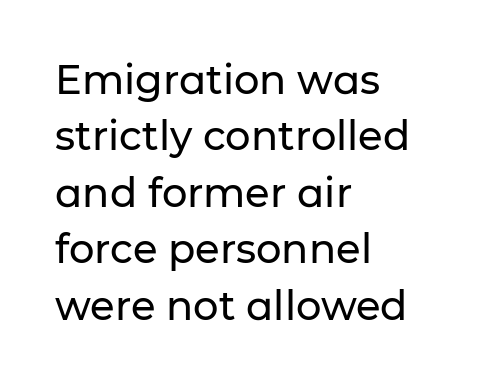
The image shows 40 px sans-serif type, upright; set left-aligned, normal line spacing (1.41x), normal letter spacing, not underlined; low stroke contrast and a medium x-height.
